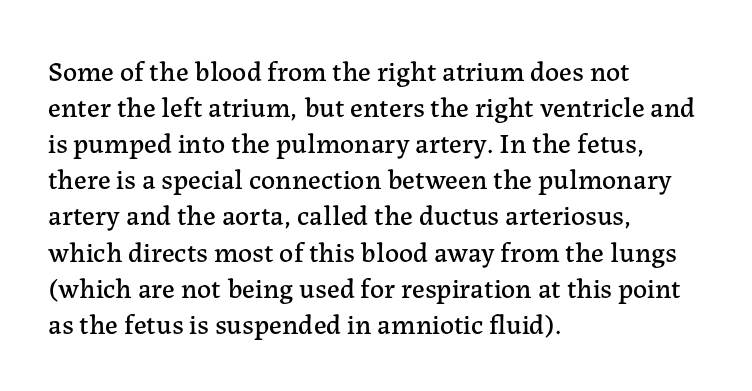
{"serif": "yes", "italic": "no", "width": "normal", "stroke_contrast": "low", "x_height": "medium", "monospaced": "no", "underline": "no", "align": "left", "line_spacing": "normal", "line_spacing_ratio": 1.29, "letter_spacing": "normal", "letter_spacing_em": 0.0, "glyph_px": 28}
